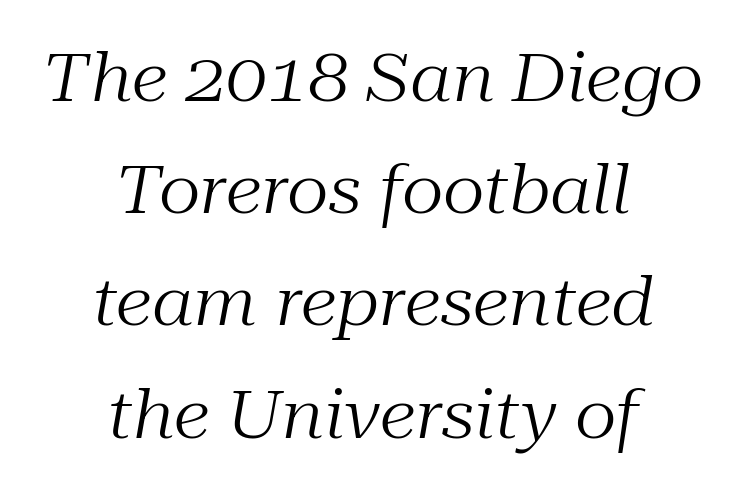
The lines are quadded center. Italic: yes, the glyphs are oblique. Heft: none added — not bold. The vertical gap from one line to the next is medium.
